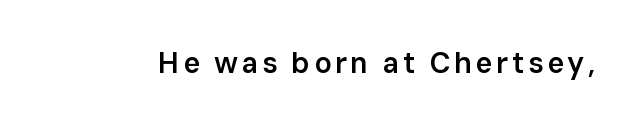
Q: Is the text bold? A: Semi-bold.
Q: Is the text italic (slanted)? A: No, it is upright.
Q: Is the typeface a serif or a sans-serif typeface? A: Sans-serif.
Q: Is the text underlined? A: No.
Q: Width (condensed, normal, or wide)? A: Normal.
Q: Stroke contrast? A: Low.
Q: x-height? A: Medium.
Q: Monospaced? A: No.
